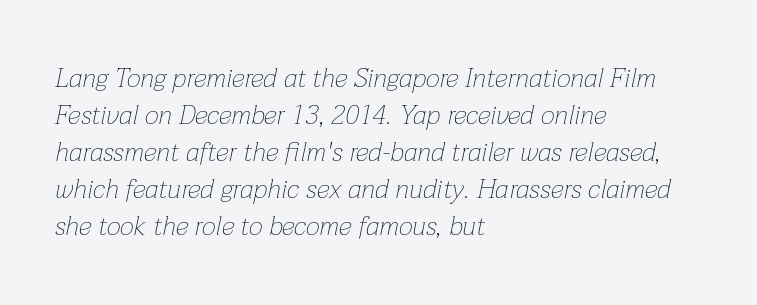
Q: Is the text bold? A: No.
Q: Is the text italic (slanted)? A: Yes, it leans right by about 12 degrees.
Q: Is the text underlined? A: No.
Q: How is the paragraph aligned? A: Left-aligned.
Q: Is the spacing between letters normal or unusually wide? A: Normal.
Q: Is the spacing between lines tight, normal or loose? A: Normal.
